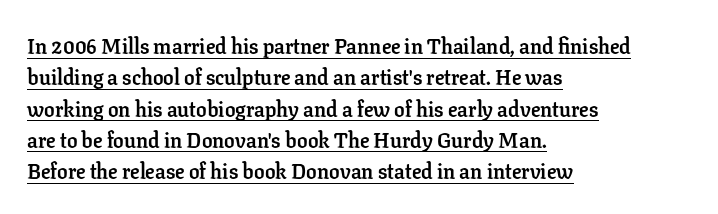
Casual observation: everything's shoved over to the left. Style check: upright. Whoever set this chose a conventional vertical rhythm. Typographic density is high because the face is bold.
